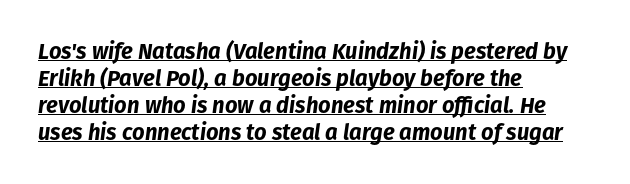
Q: Is the text bold? A: Yes.
Q: Is the text italic (slanted)? A: Yes, it leans right by about 8 degrees.
Q: Is the text underlined? A: Yes.
Q: How is the paragraph aligned? A: Left-aligned.
Q: Is the spacing between letters normal or unusually wide? A: Normal.
